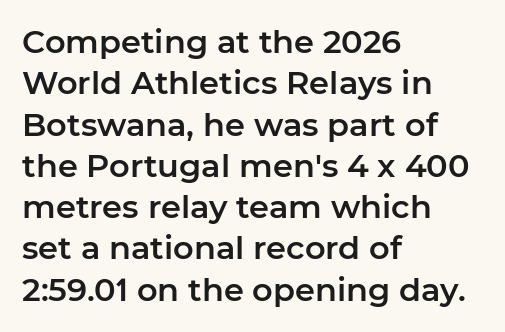
{"serif": "no", "italic": "no", "width": "normal", "stroke_contrast": "low", "x_height": "medium", "monospaced": "no", "underline": "no", "align": "left", "line_spacing": "normal", "line_spacing_ratio": 1.29, "letter_spacing": "normal", "letter_spacing_em": 0.0, "glyph_px": 32}
